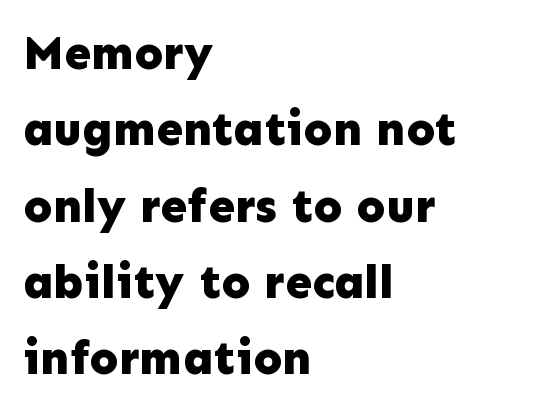
The image shows 48 px bold sans-serif type, upright; set left-aligned, normal line spacing (1.59x), normal letter spacing, not underlined; low stroke contrast and a medium x-height.
